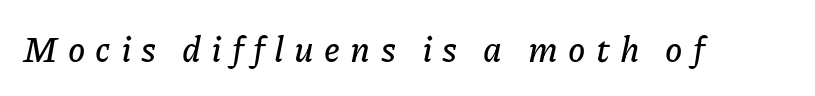
{"italic": "yes", "lean": "right", "slant_degrees": 11, "width": "normal", "stroke_contrast": "low", "x_height": "medium", "monospaced": "no", "underline": "no", "letter_spacing": "wide", "letter_spacing_em": 0.29, "glyph_px": 35}
